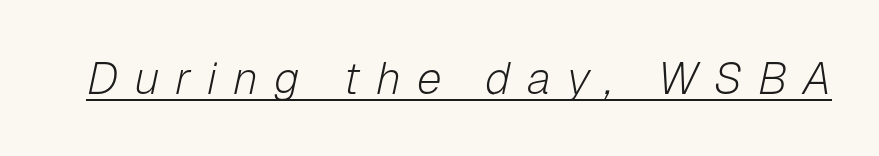
Looks like regular typesetting: each glyph gets only the width it needs. Think standard paragraph weight, or any step lighter than that. The string is rendered with underlining switched on. Glyph-to-glyph distance is far greater than everyday printed text.
